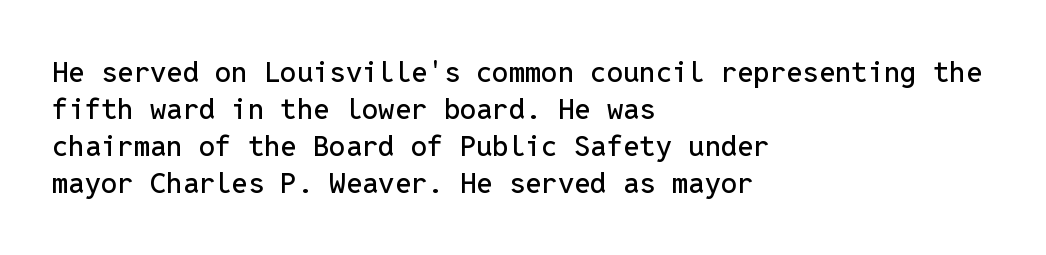
The image shows 29 px sans-serif type, upright, monospaced; set left-aligned, normal line spacing (1.28x), normal letter spacing, not underlined; low stroke contrast and a medium x-height.
